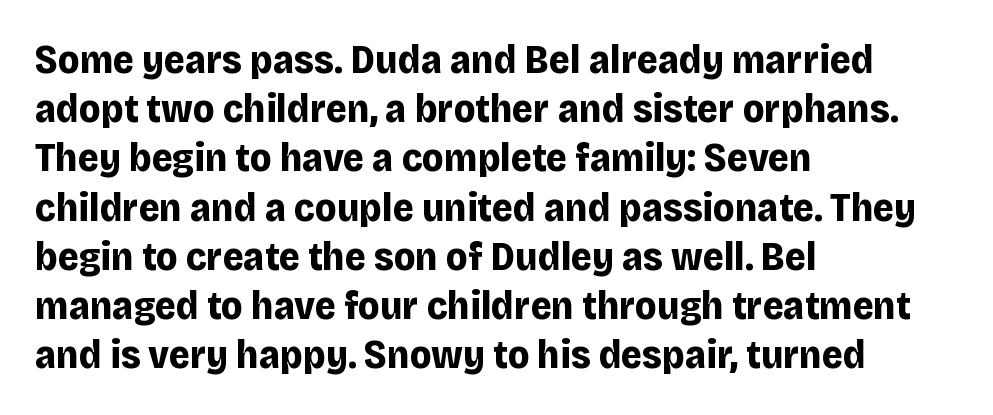
Honestly, there is no underline to notice here at all. Every row of glyphs begins at an identical x-position on the left. The designer went with a sans here, leaving each stem footless. These lines are rendered in a variable-pitch font. The letters stand straight up with perfectly vertical stems. The glyphs have the mass of a bold cut.
